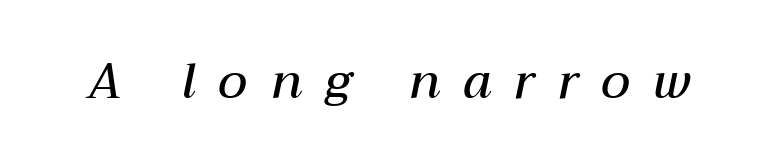
Each word looks stretched out because of the extra space between its letters. The space directly below the letters is spotless. Do the characters align in a grid? No, the font is proportional. In terms of posture, this sample is oblique. A somewhat darkened texture: the type is semibold rather than bold.
